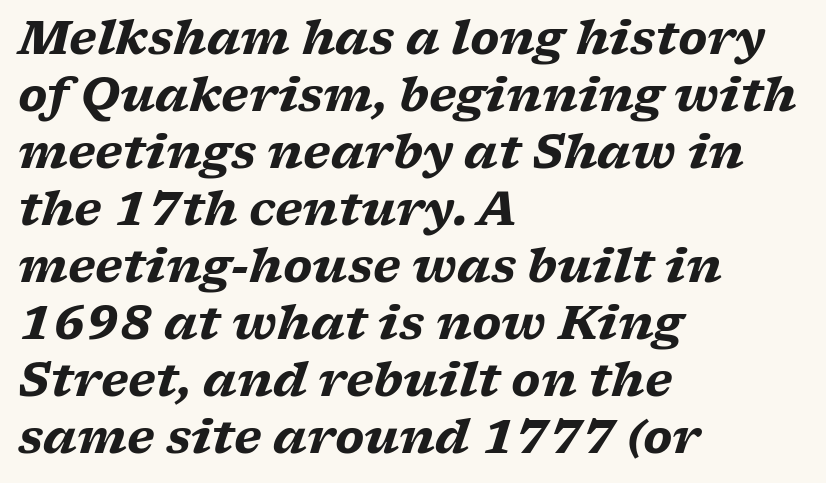
{"serif": "yes", "italic": "yes", "lean": "right", "slant_degrees": 17, "bold": "yes", "weight": "heavy", "width": "wide", "stroke_contrast": "low", "x_height": "medium", "monospaced": "no", "underline": "no", "align": "left", "line_spacing_ratio": 1.24, "letter_spacing": "normal", "letter_spacing_em": 0.0, "glyph_px": 46}
